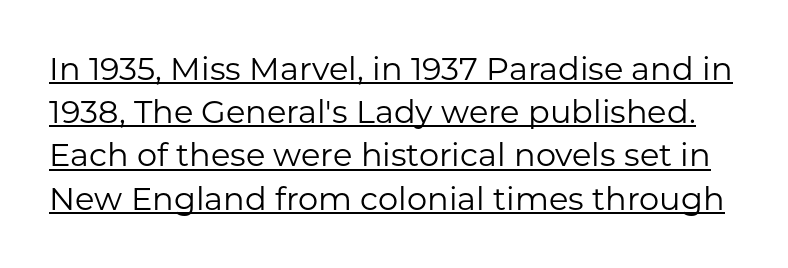
{"serif": "no", "italic": "no", "bold": "no", "weight": "regular", "width": "normal", "stroke_contrast": "low", "x_height": "medium", "monospaced": "no", "underline": "yes", "line_spacing": "normal", "line_spacing_ratio": 1.35, "letter_spacing": "normal", "letter_spacing_em": 0.0, "glyph_px": 32}
